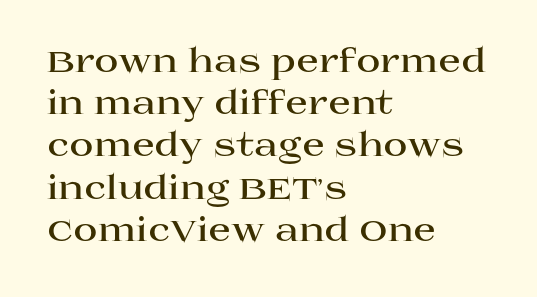
Q: Is the text bold? A: Yes.
Q: Is the text italic (slanted)? A: No, it is upright.
Q: Is the typeface a serif or a sans-serif typeface? A: Serif.
Q: Is the text underlined? A: No.
Q: How is the paragraph aligned? A: Left-aligned.
Q: Is the spacing between letters normal or unusually wide? A: Normal.
Q: Is the spacing between lines tight, normal or loose? A: Normal.
Q: Width (condensed, normal, or wide)? A: Wide.
Q: Stroke contrast? A: High.
Q: x-height? A: Large.
Q: Monospaced? A: No.
